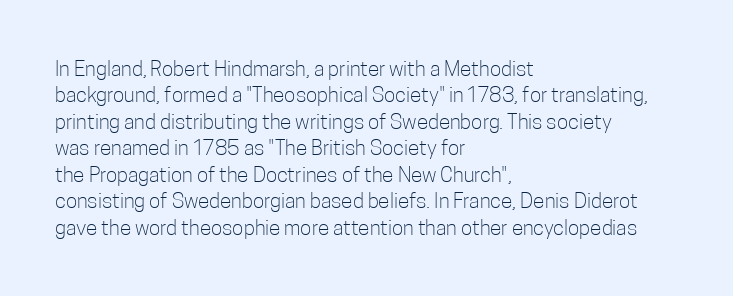
The image shows 21 px text type, upright; set left-aligned, normal line spacing (1.26x), normal letter spacing, not underlined.
